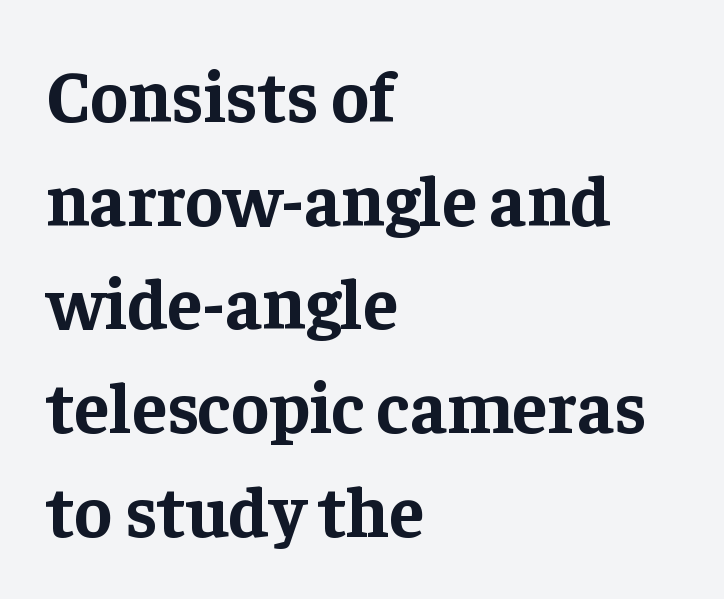
Q: Is the text bold? A: Yes.
Q: Is the text italic (slanted)? A: No, it is upright.
Q: Is the typeface a serif or a sans-serif typeface? A: Serif.
Q: Is the text underlined? A: No.
Q: How is the paragraph aligned? A: Left-aligned.
Q: Is the spacing between letters normal or unusually wide? A: Normal.
Q: Is the spacing between lines tight, normal or loose? A: Normal.
Q: Width (condensed, normal, or wide)? A: Normal.
Q: Stroke contrast? A: Low.
Q: x-height? A: Medium.
Q: Monospaced? A: No.
